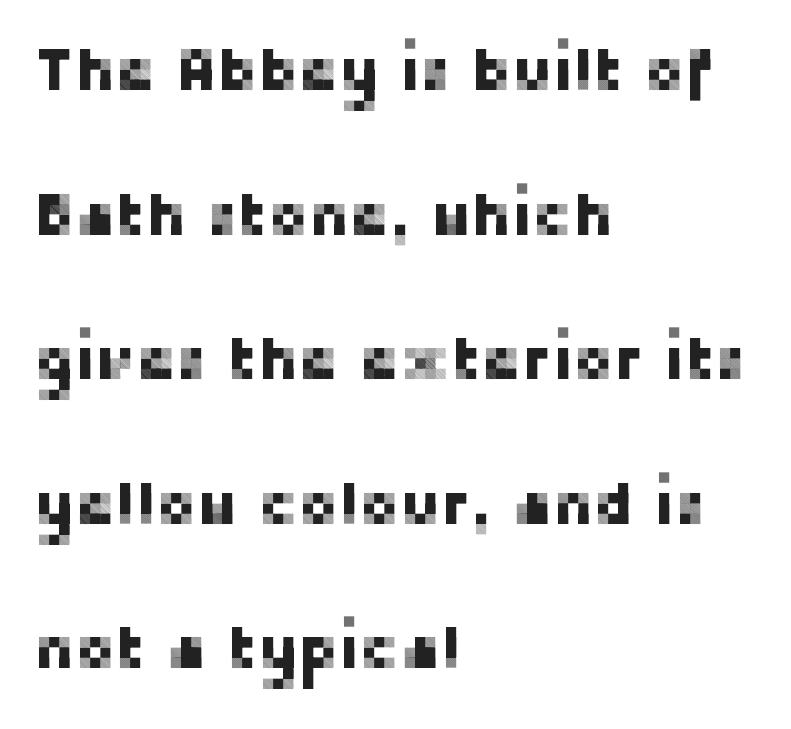
The passage shown is typeset with a sans-serif family. Quick note: underline off. Standard letterfit; no display-style spreading of the glyphs. Whoever set this chose breathing room over compactness in the vertical rhythm.
